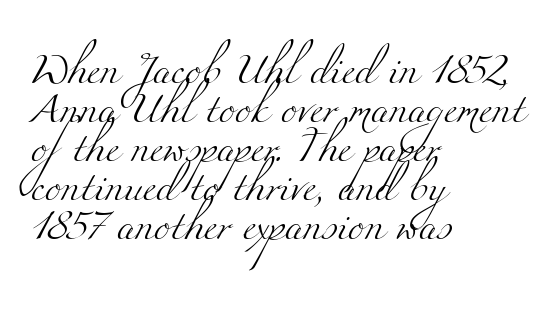
The image shows 30 px light, wide type; set left-aligned, normal line spacing (1.3x), normal letter spacing, not underlined; medium stroke contrast and a small x-height.
